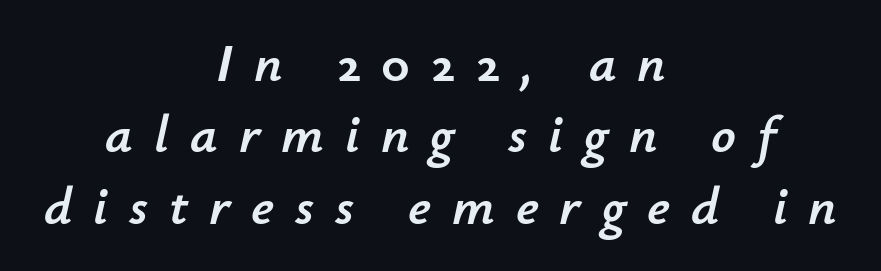
Quick note: italic. Centered paragraph, ragged on both sides. The rendering uses a moderate line-height, typical for paragraphs. Honestly, the letter spacing is so wide it's the main thing you notice. Each letter keeps its own natural width here, so spacing adapts to shape. Underline: absent.
